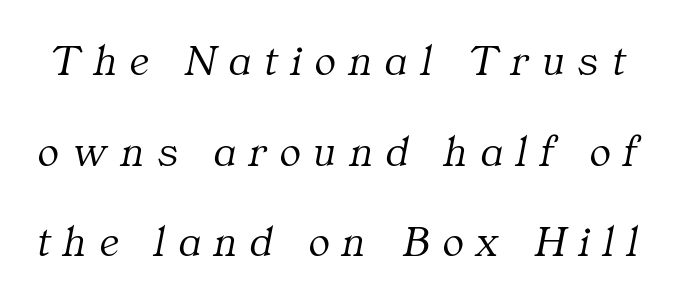
Does the lettering tilt? It does — this is italic. Check the space under the baseline: it is left empty. Stems and bowls with no extra thickness — not bold. This rendering widens character spacing well past its baseline value. You could not count columns in this text — the font is proportionally spaced. How would I describe the line gaps? Wide and relaxed.
